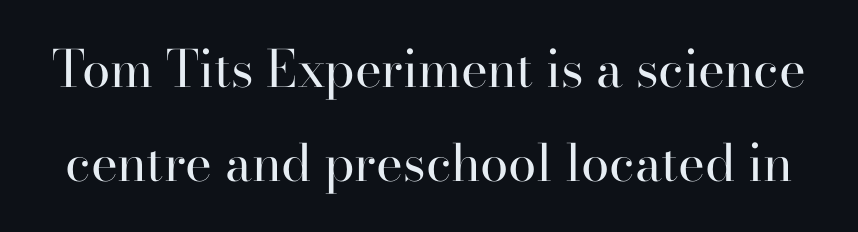
{"serif": "yes", "italic": "no", "bold": "no", "weight": "regular", "width": "normal", "stroke_contrast": "high", "x_height": "small", "monospaced": "no", "underline": "no", "line_spacing_ratio": 1.85, "letter_spacing": "normal", "letter_spacing_em": 0.0, "glyph_px": 51}
